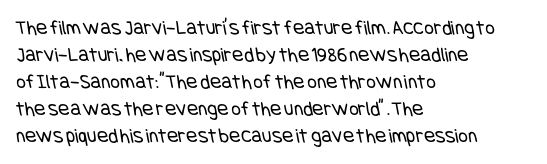
Q: Is the text bold? A: No.
Q: Is the text underlined? A: No.
Q: How is the paragraph aligned? A: Left-aligned.
Q: Is the spacing between letters normal or unusually wide? A: Normal.
Q: Is the spacing between lines tight, normal or loose? A: Normal.
